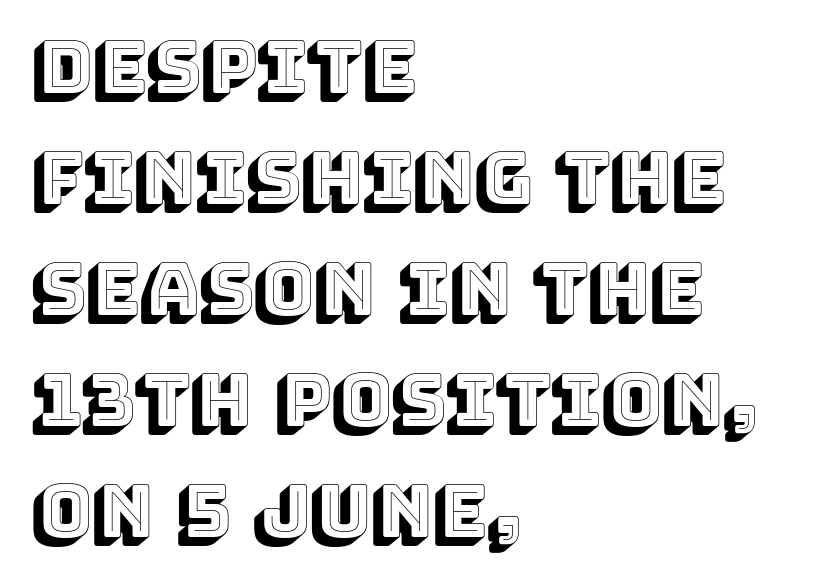
{"italic": "no", "width": "normal", "x_height": "large", "monospaced": "no", "underline": "no", "align": "left", "line_spacing": "normal", "line_spacing_ratio": 1.54, "letter_spacing": "normal", "letter_spacing_em": 0.0, "glyph_px": 72}
